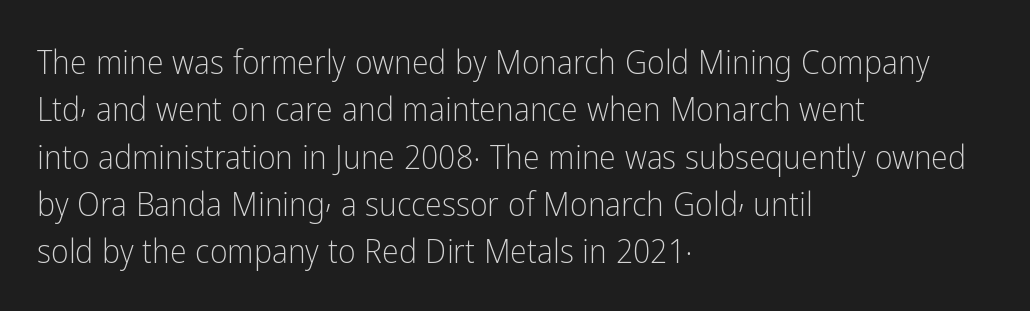
The image shows 34 px light, condensed sans-serif type, upright; set left-aligned, normal line spacing (1.39x), normal letter spacing, not underlined; low stroke contrast and a medium x-height.
